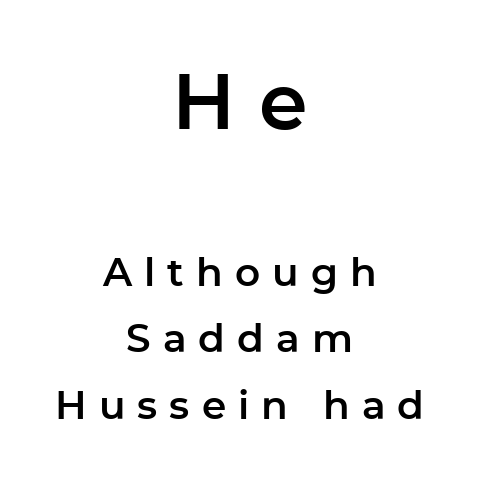
The image shows 78 px sans-serif type, upright; set centered, line spacing 1.71x, unusually wide letter spacing (+0.31 em), not underlined; the first (top) block is 2.0x larger; low stroke contrast and a medium x-height.
